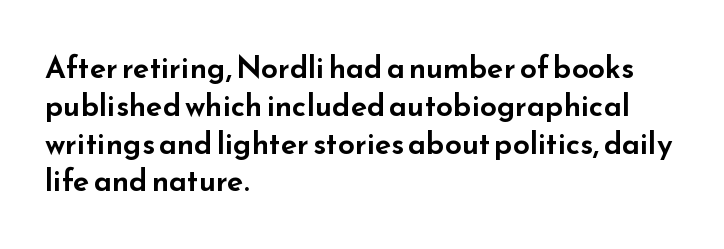
The image shows 30 px wide sans-serif type, upright; set left-aligned, normal line spacing (1.26x), normal letter spacing, not underlined; low stroke contrast and a small x-height.
